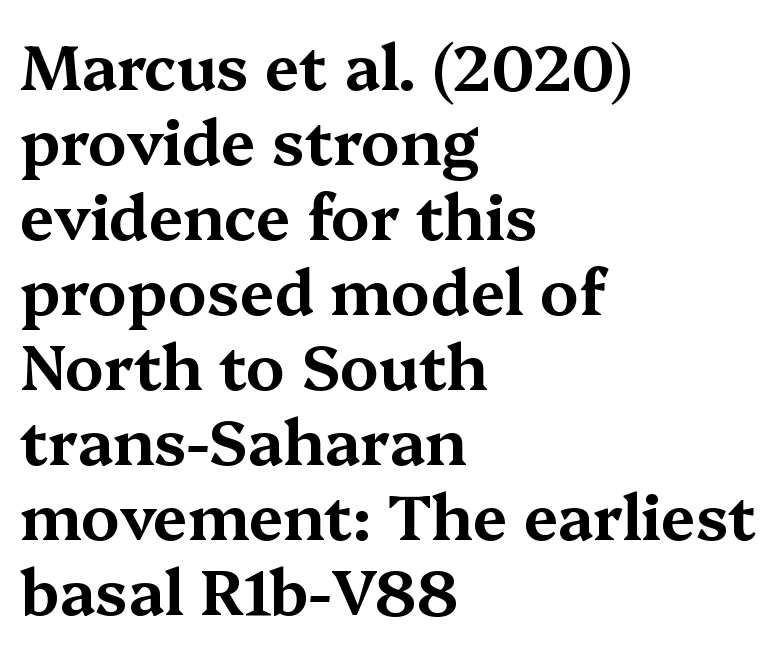
The image shows 62 px wide serif type, upright; set left-aligned, line spacing 1.21x, normal letter spacing, not underlined; medium stroke contrast and a medium x-height.
